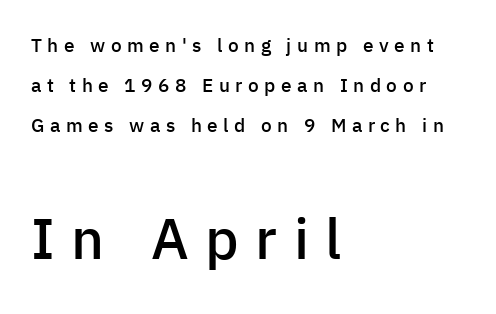
Unlike italic type, these characters show no tilt at all. A clean baseline with only descenders dipping below it. If you squint, the bottom block still reads clearly — it's the larger of the two. The glyphs have the mass of a demibold cut, below bold.
